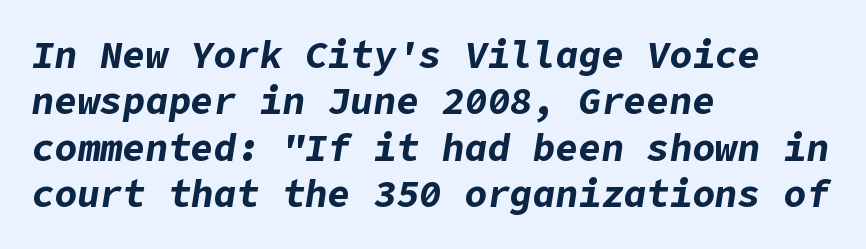
Q: Is the text bold? A: Yes.
Q: Is the text italic (slanted)? A: Yes, it leans right by about 9 degrees.
Q: Is the text underlined? A: No.
Q: How is the paragraph aligned? A: Left-aligned.
Q: Is the spacing between letters normal or unusually wide? A: Normal.
Q: Width (condensed, normal, or wide)? A: Normal.
Q: Stroke contrast? A: Low.
Q: x-height? A: Medium.
